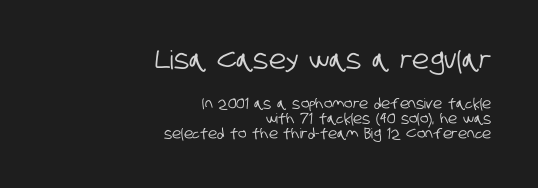
The face used here appears at its bigger size in the upper chunk. Standard letterfit; no display-style spreading of the glyphs. The compositor pushed each line to the right boundary. The zone under the glyphs is completely vacant. One glance says dense: line gaps are narrower than usual.
